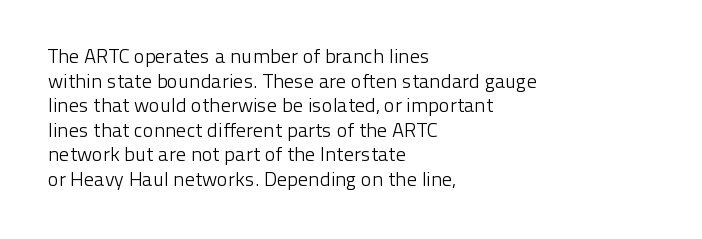
The image shows 20 px text type, upright; set left-aligned, line spacing 1.23x, normal letter spacing, not underlined.
